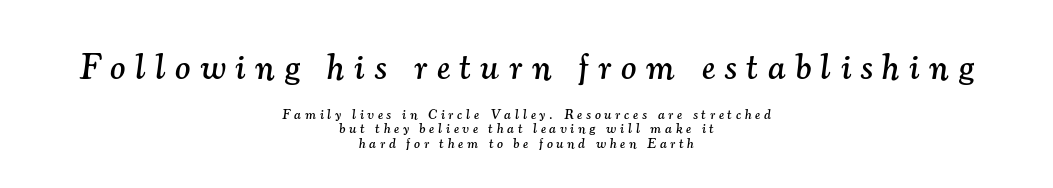
{"serif": "yes", "italic": "yes", "lean": "right", "slant_degrees": 7, "width": "normal", "stroke_contrast": "medium", "x_height": "small", "monospaced": "no", "underline": "no", "align": "center", "line_spacing": "tight", "line_spacing_ratio": 1.05, "letter_spacing": "wide", "letter_spacing_em": 0.27, "larger_block": "first", "size_ratio": 2.57, "glyph_px": 36}
